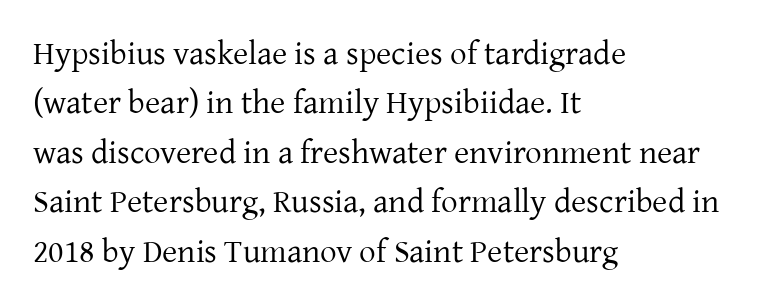
Q: Is the text bold? A: No.
Q: Is the text italic (slanted)? A: No, it is upright.
Q: Is the typeface a serif or a sans-serif typeface? A: Serif.
Q: Is the text underlined? A: No.
Q: How is the paragraph aligned? A: Left-aligned.
Q: Is the spacing between letters normal or unusually wide? A: Normal.
Q: Is the spacing between lines tight, normal or loose? A: Normal.
Q: Width (condensed, normal, or wide)? A: Normal.
Q: Stroke contrast? A: Low.
Q: x-height? A: Medium.
Q: Monospaced? A: No.
